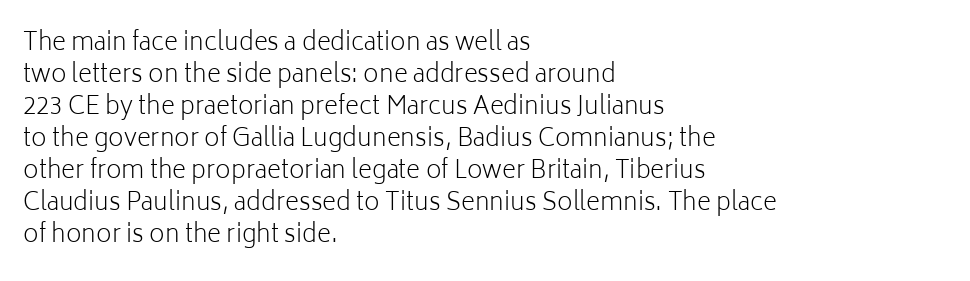
A bare baseline throughout the passage. Does the lettering tilt? It doesn't — this is upright. Leftover space on each line is placed entirely after the last word. Regarding leading, the lines here are spaced in the standard way. Inter-character spacing is left at the font's built-in metrics. Compared with a typical body face, this is equally light or lighter still.
